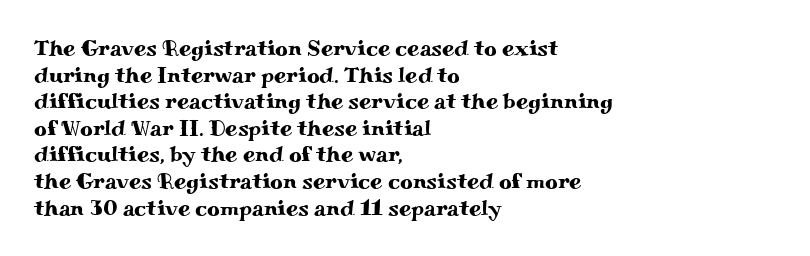
Q: Is the text italic (slanted)? A: No, it is upright.
Q: Is the text underlined? A: No.
Q: How is the paragraph aligned? A: Left-aligned.
Q: Is the spacing between letters normal or unusually wide? A: Normal.
